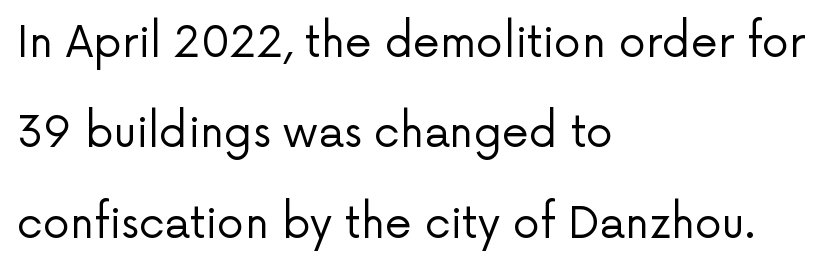
The image shows 43 px regular-weight sans-serif type, upright; set left-aligned, loose line spacing (2.1x), normal letter spacing, not underlined; low stroke contrast and a medium x-height.
